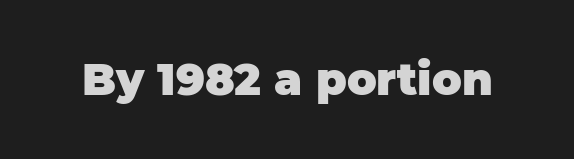
The image shows 44 px heavy sans-serif type, upright; set normal letter spacing, not underlined; low stroke contrast and a large x-height.
